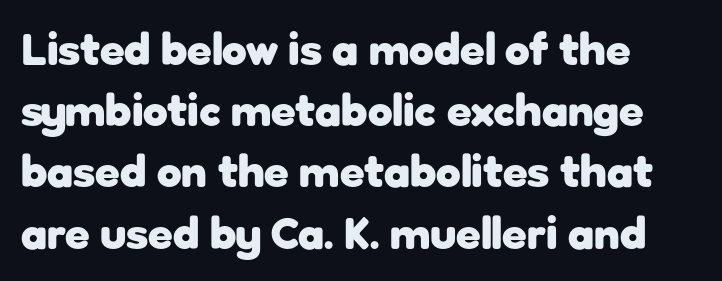
What stands out about the letter spacing? Nothing — it is the standard amount. The gap between lines stays unmarked. This sample keeps an unexceptional amount of space between lines. Font category for this specimen: sans-serif. If you drew a line through each stem, it would be perfectly vertical.
